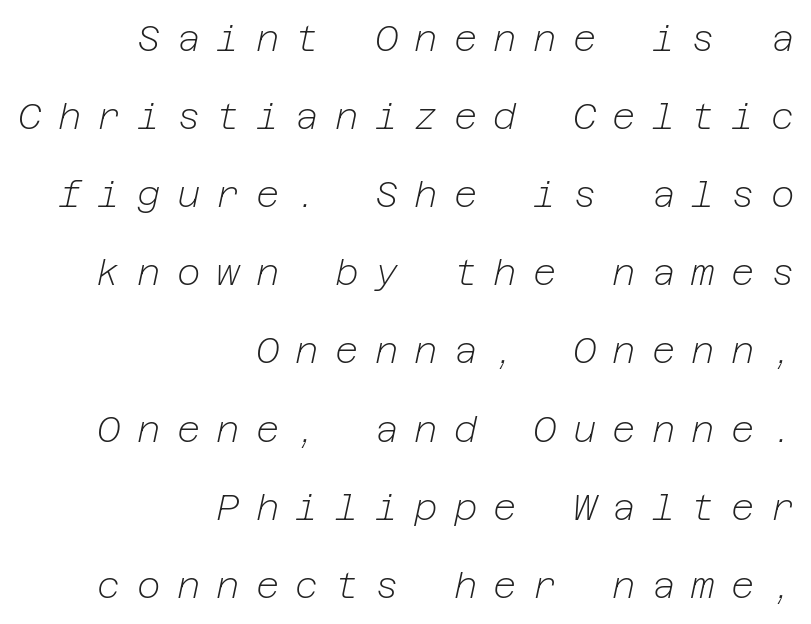
The image shows 36 px light type, italic (leaning right); set right-aligned, loose line spacing (2.17x), unusually wide letter spacing (+0.45 em), not underlined; low stroke contrast and a medium x-height.
